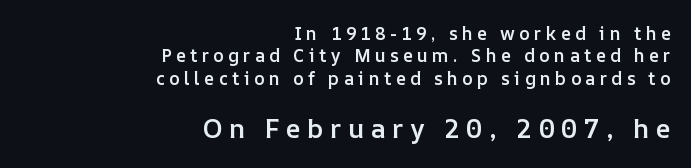
Q: Is the text bold? A: Semi-bold.
Q: Is the text italic (slanted)? A: No, it is upright.
Q: Is the text underlined? A: No.
Q: How is the paragraph aligned? A: Right-aligned.
Q: Is the spacing between letters normal or unusually wide? A: Unusually wide.
Q: Is the spacing between lines tight, normal or loose? A: Normal.
Q: Which block of text is set in a larger size, the first (top) or the second (bottom)? A: The second (bottom) one.
